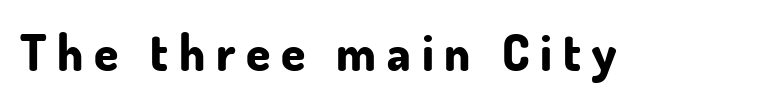
The image shows 49 px bold sans-serif type, upright; set unusually wide letter spacing (+0.22 em), not underlined; low stroke contrast and a small x-height.
